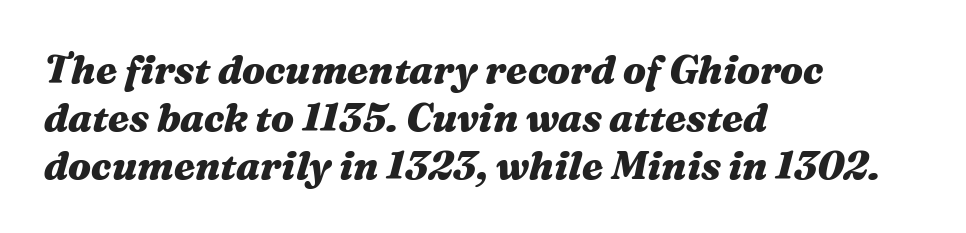
You can tell it's italic because the verticals aren't actually vertical. Here the glyphs are tracked normally, forming tight word shapes. Plenty of ink on the page — the face is bold. Just letters on the line, the space beneath them empty.
